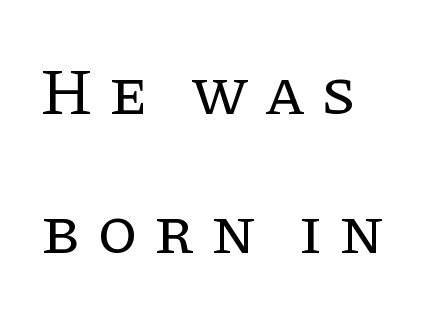
The image shows 65 px regular-weight serif type, upright; set loose line spacing (2.14x), unusually wide letter spacing (+0.25 em), not underlined; low stroke contrast and a large x-height.
